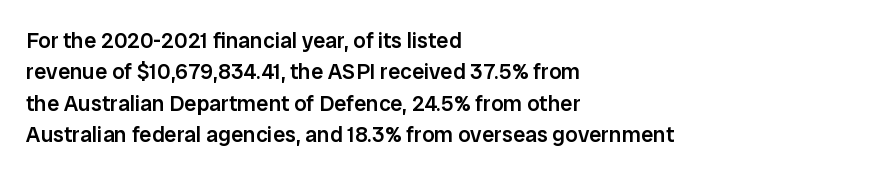
The image shows 22 px text type, upright; set left-aligned, normal line spacing (1.43x), normal letter spacing, not underlined.
